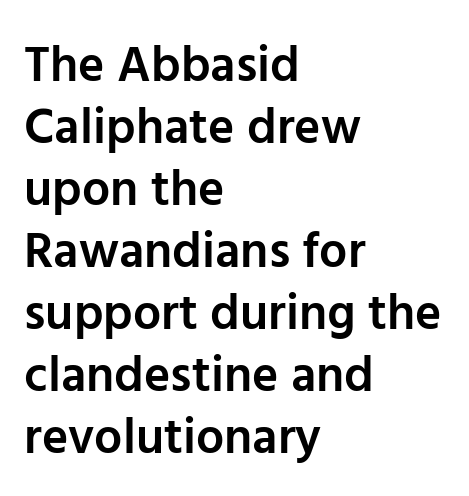
{"serif": "no", "italic": "no", "bold": "semi", "weight": "semibold", "width": "normal", "stroke_contrast": "low", "x_height": "medium", "monospaced": "no", "underline": "no", "align": "left", "line_spacing_ratio": 1.24, "letter_spacing": "normal", "letter_spacing_em": 0.0, "glyph_px": 50}
